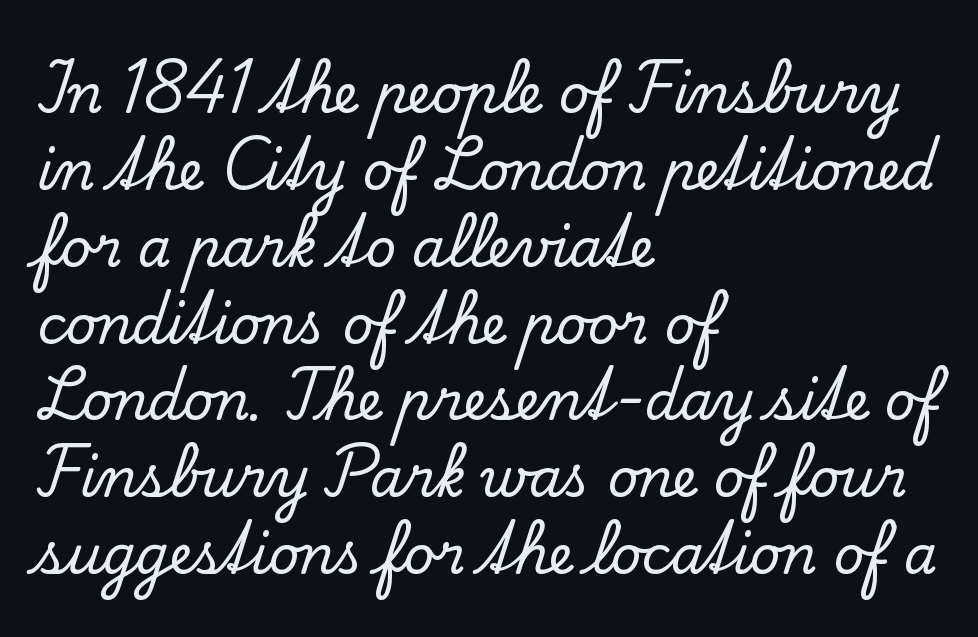
This rendering uses left alignment, leaving the right contour irregular. The face used here is proportionally spaced, like ordinary book or web type. Any mark beneath the type? The region is blank.
